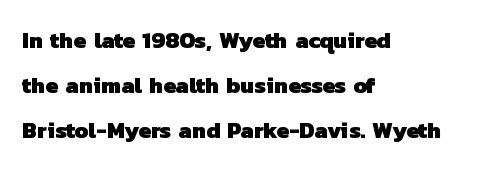
Q: Is the text bold? A: Yes.
Q: Is the text underlined? A: No.
Q: How is the paragraph aligned? A: Left-aligned.
Q: Is the spacing between letters normal or unusually wide? A: Normal.
Q: Is the spacing between lines tight, normal or loose? A: Loose.
